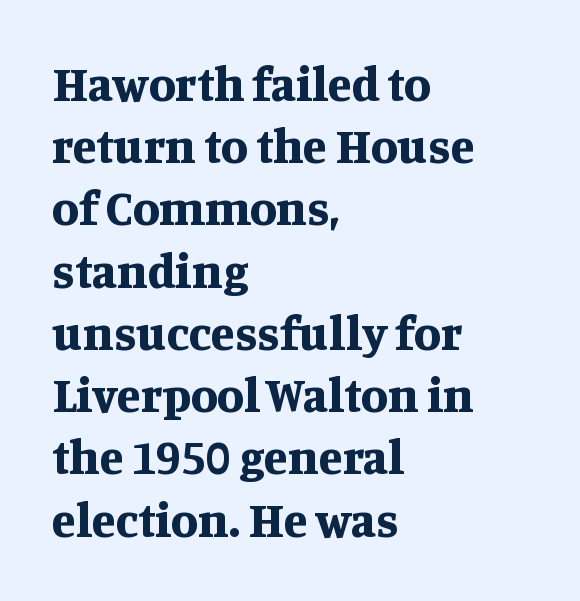
The image shows 49 px bold serif type, upright; set left-aligned, normal line spacing (1.27x), normal letter spacing, not underlined; medium stroke contrast and a large x-height.
